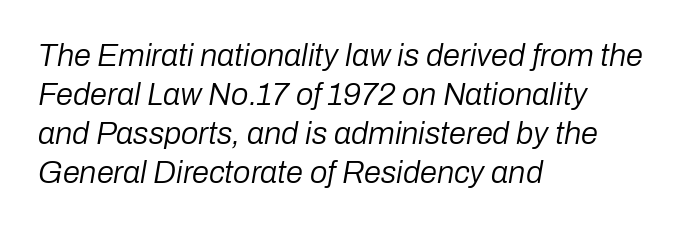
Beneath every word, the page is bare. Is this a fixed-width face? No — the glyphs have proportional, varying widths. Which margin do the lines hug? The left one — the right edge is uneven. Is the type slanted? Yes — the strokes lean at a clear angle. This sample uses plain, unmodified letter spacing.
